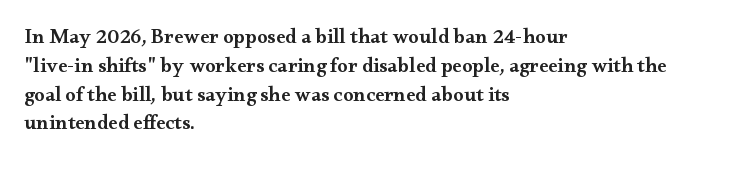
{"italic": "no", "bold": "semi", "underline": "no", "align": "left", "line_spacing": "normal", "line_spacing_ratio": 1.37, "letter_spacing": "normal", "letter_spacing_em": 0.0, "glyph_px": 21}
